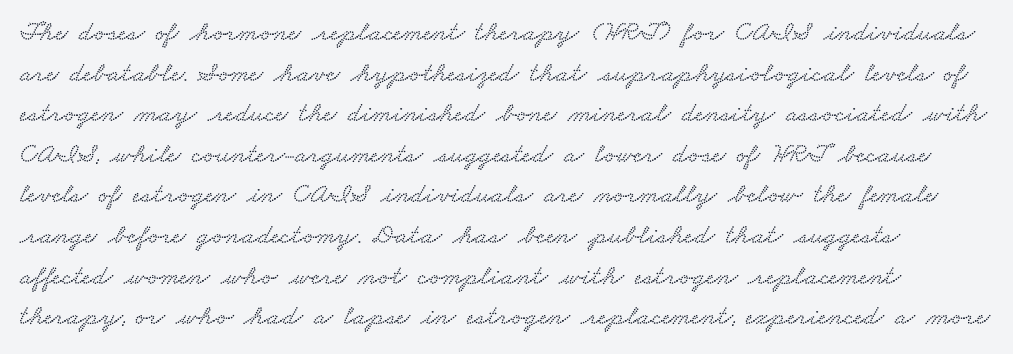
Q: Is the typeface a serif or a sans-serif typeface? A: Serif.
Q: Is the text underlined? A: No.
Q: Is the spacing between letters normal or unusually wide? A: Normal.
Q: Is the spacing between lines tight, normal or loose? A: Normal.
Q: Width (condensed, normal, or wide)? A: Wide.
Q: Stroke contrast? A: Low.
Q: x-height? A: Small.
Q: Monospaced? A: No.
